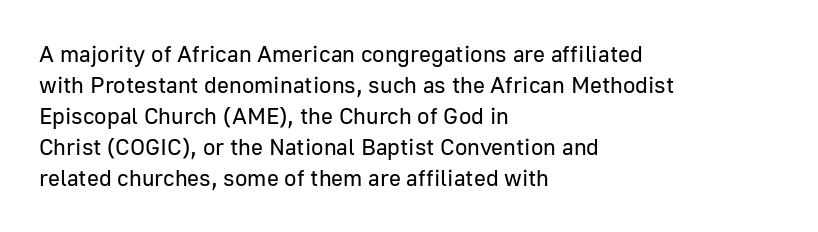
The image shows 23 px text type, upright; set left-aligned, normal line spacing (1.35x), normal letter spacing, not underlined.
